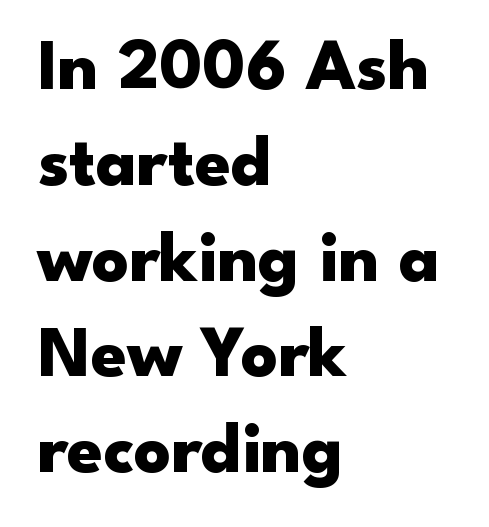
Q: Is the text bold? A: Yes.
Q: Is the text italic (slanted)? A: No, it is upright.
Q: Is the typeface a serif or a sans-serif typeface? A: Sans-serif.
Q: Is the text underlined? A: No.
Q: How is the paragraph aligned? A: Left-aligned.
Q: Is the spacing between letters normal or unusually wide? A: Normal.
Q: Is the spacing between lines tight, normal or loose? A: Normal.
Q: Width (condensed, normal, or wide)? A: Wide.
Q: Stroke contrast? A: Low.
Q: x-height? A: Small.
Q: Monospaced? A: No.
